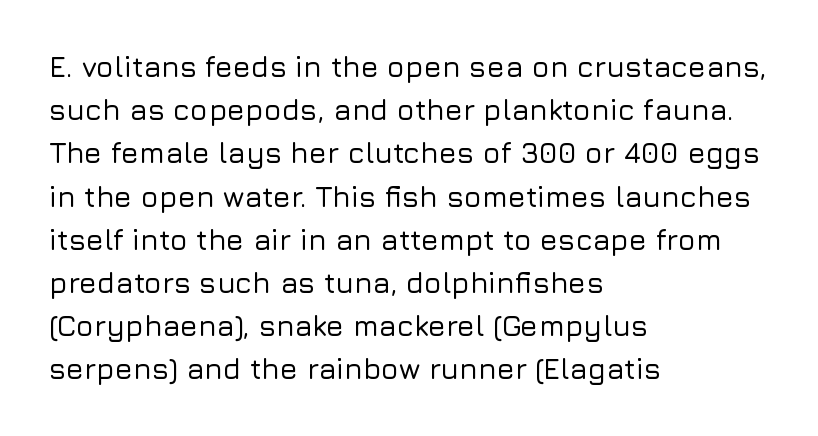
Q: Is the text italic (slanted)? A: No, it is upright.
Q: Is the typeface a serif or a sans-serif typeface? A: Sans-serif.
Q: Is the text underlined? A: No.
Q: How is the paragraph aligned? A: Left-aligned.
Q: Is the spacing between letters normal or unusually wide? A: Normal.
Q: Is the spacing between lines tight, normal or loose? A: Normal.
Q: Width (condensed, normal, or wide)? A: Normal.
Q: Stroke contrast? A: Low.
Q: x-height? A: Medium.
Q: Monospaced? A: No.
